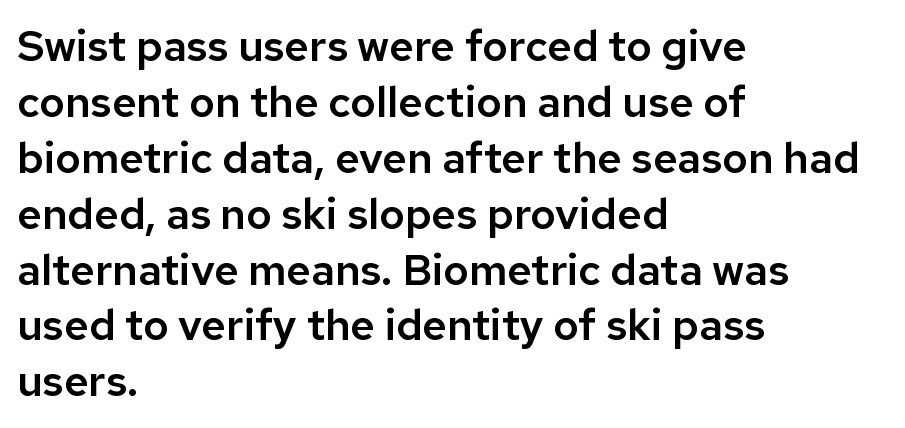
{"serif": "no", "italic": "no", "width": "normal", "stroke_contrast": "low", "x_height": "medium", "monospaced": "no", "underline": "no", "align": "left", "line_spacing": "normal", "line_spacing_ratio": 1.3, "letter_spacing": "normal", "letter_spacing_em": 0.0, "glyph_px": 43}
